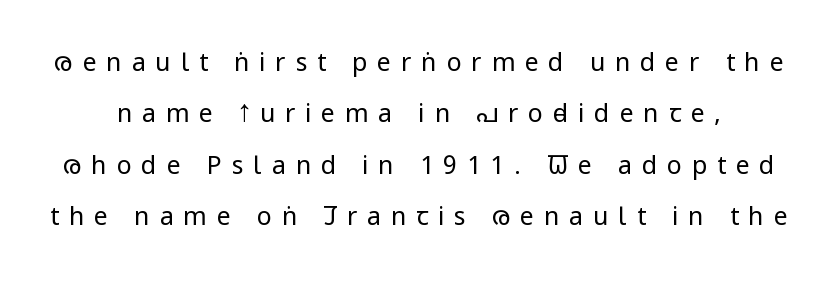
The image shows 25 px text type, upright; set loose line spacing (2.06x), unusually wide letter spacing (+0.39 em), not underlined.
